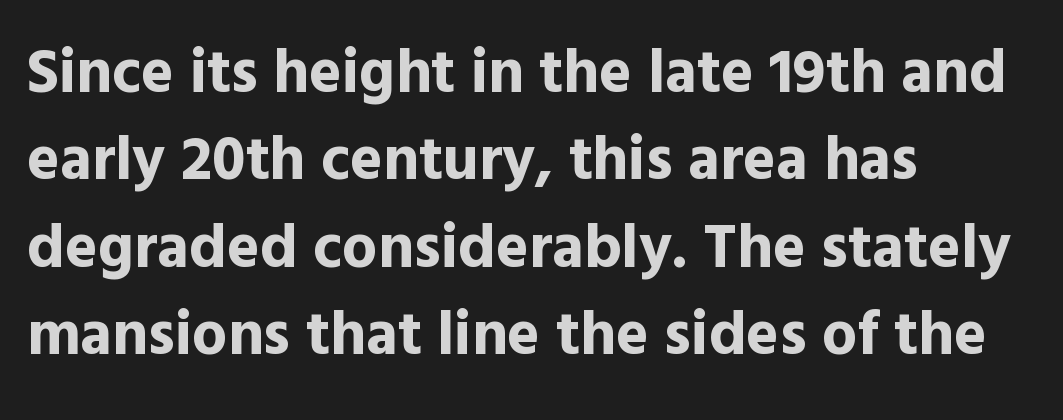
Q: Is the text bold? A: Yes.
Q: Is the text italic (slanted)? A: No, it is upright.
Q: Is the typeface a serif or a sans-serif typeface? A: Sans-serif.
Q: Is the text underlined? A: No.
Q: How is the paragraph aligned? A: Left-aligned.
Q: Is the spacing between letters normal or unusually wide? A: Normal.
Q: Is the spacing between lines tight, normal or loose? A: Normal.
Q: Width (condensed, normal, or wide)? A: Normal.
Q: x-height? A: Medium.
Q: Monospaced? A: No.
